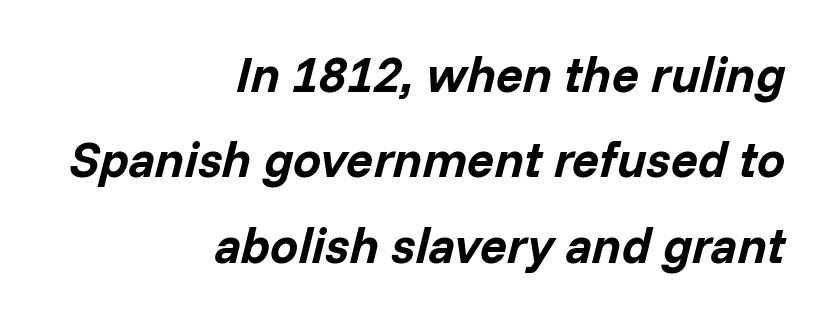
Q: Is the text bold? A: Yes.
Q: Is the text italic (slanted)? A: Yes, it leans right by about 14 degrees.
Q: Is the text underlined? A: No.
Q: How is the paragraph aligned? A: Right-aligned.
Q: Is the spacing between letters normal or unusually wide? A: Normal.
Q: Width (condensed, normal, or wide)? A: Normal.
Q: Stroke contrast? A: Low.
Q: x-height? A: Medium.
Q: Monospaced? A: No.
